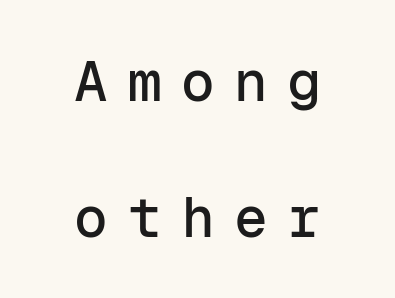
The image shows 56 px sans-serif type, upright, monospaced; set centered, loose line spacing (2.42x), unusually wide letter spacing (+0.35 em), not underlined; low stroke contrast and a medium x-height.
